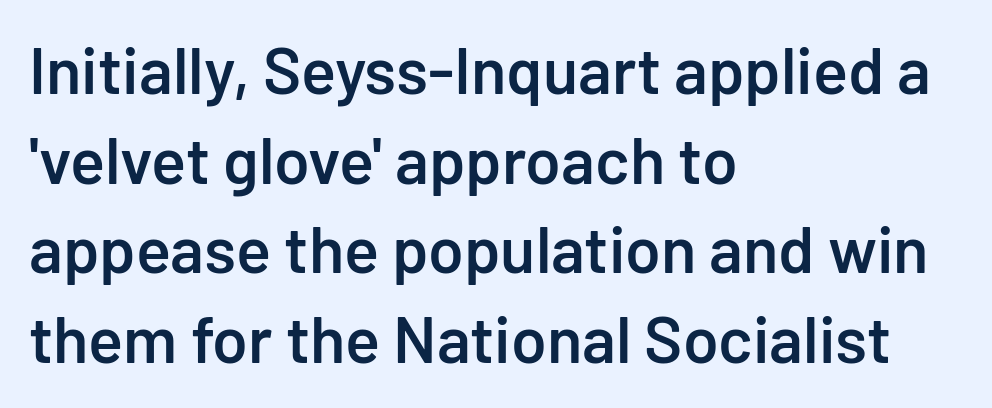
The image shows 65 px semibold sans-serif type, upright; set left-aligned, normal line spacing (1.38x), normal letter spacing, not underlined; low stroke contrast and a medium x-height.
